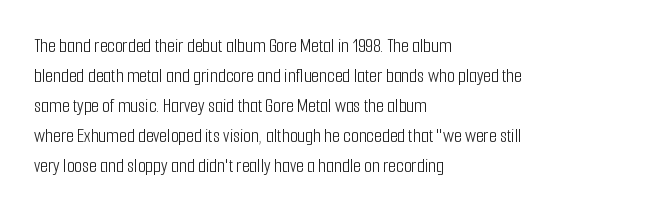
{"italic": "no", "bold": "no", "underline": "no", "align": "left", "line_spacing": "normal", "line_spacing_ratio": 1.5, "letter_spacing": "normal", "letter_spacing_em": 0.0, "glyph_px": 20}
